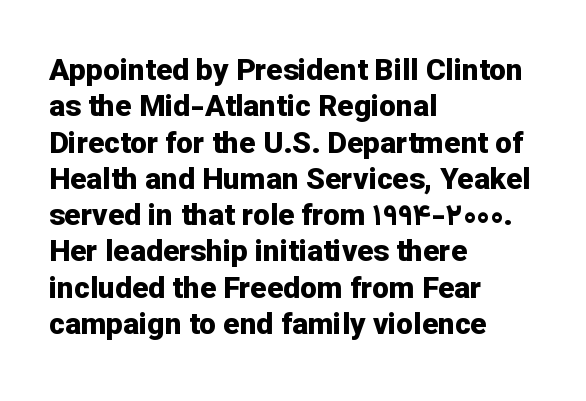
Q: Is the text bold? A: Yes.
Q: Is the text italic (slanted)? A: No, it is upright.
Q: Is the typeface a serif or a sans-serif typeface? A: Sans-serif.
Q: Is the text underlined? A: No.
Q: How is the paragraph aligned? A: Left-aligned.
Q: Is the spacing between letters normal or unusually wide? A: Normal.
Q: Width (condensed, normal, or wide)? A: Normal.
Q: Stroke contrast? A: Low.
Q: x-height? A: Medium.
Q: Monospaced? A: No.
